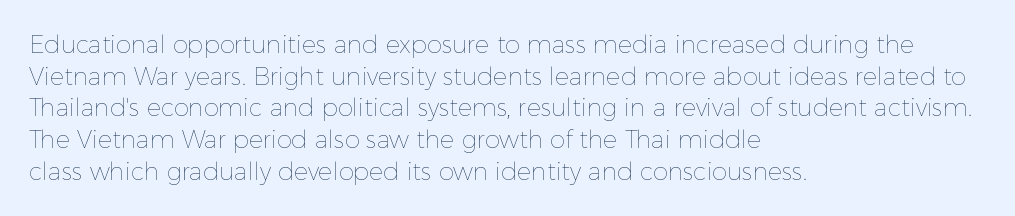
Leftover space on each line is placed entirely after the last word. The typesetting does not lean heavy: it is not bold. Honestly, the letter spacing is just normal — you wouldn't notice it. Underline: absent. If you drew a line through each stem, it would be perfectly vertical.
